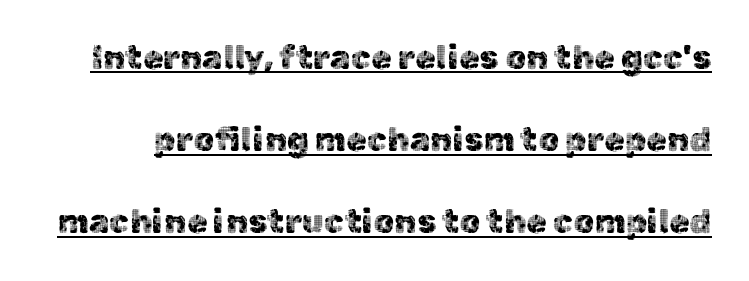
Q: Is the text italic (slanted)? A: No, it is upright.
Q: Is the typeface a serif or a sans-serif typeface? A: Sans-serif.
Q: Is the text underlined? A: Yes.
Q: Is the spacing between letters normal or unusually wide? A: Normal.
Q: Is the spacing between lines tight, normal or loose? A: Loose.
Q: Width (condensed, normal, or wide)? A: Normal.
Q: x-height? A: Medium.
Q: Monospaced? A: No.
